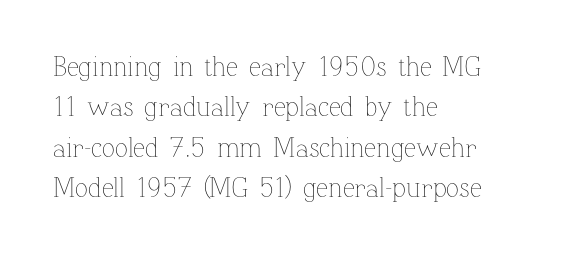
The image shows 27 px text type, upright; set left-aligned, normal line spacing (1.5x), normal letter spacing, not underlined.
